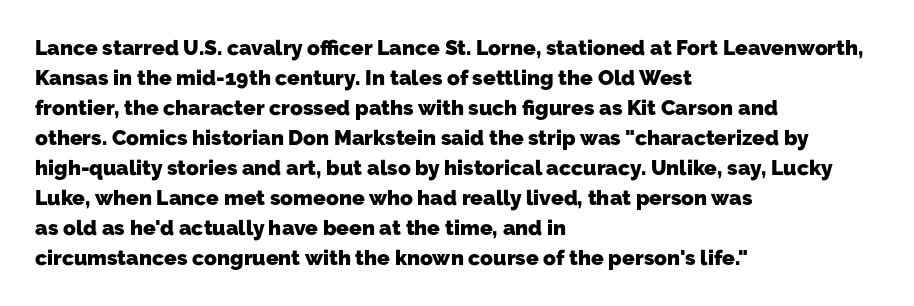
Vertical spacing — default. Strokes here are thick enough to call this a true bold. A typesetter would call this zero additional tracking. The glyphs are unaccompanied by any horizontal stroke below them.
